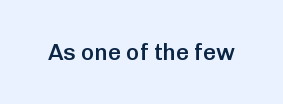
No extra tracking has been applied to these lines. The area under the type is left untouched. Weight: semibold (demi). If you drew a line through each stem, it would be perfectly vertical.
